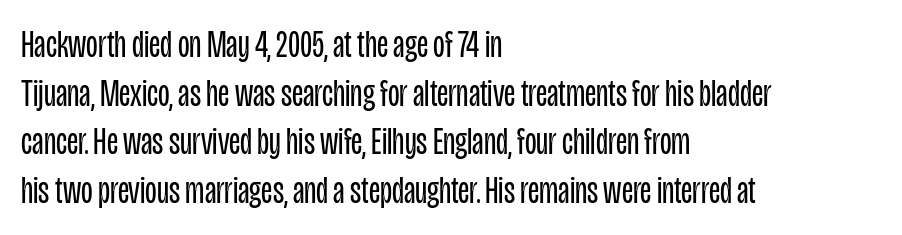
{"serif": "no", "italic": "no", "bold": "no", "weight": "regular", "width": "condensed", "stroke_contrast": "low", "x_height": "large", "monospaced": "no", "underline": "no", "align": "left", "line_spacing": "normal", "line_spacing_ratio": 1.28, "letter_spacing": "normal", "letter_spacing_em": 0.0, "glyph_px": 38}
